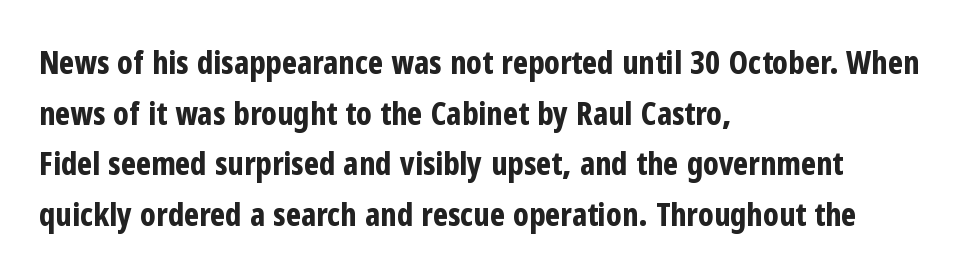
Q: Is the text bold? A: Yes.
Q: Is the text italic (slanted)? A: No, it is upright.
Q: Is the typeface a serif or a sans-serif typeface? A: Sans-serif.
Q: Is the text underlined? A: No.
Q: How is the paragraph aligned? A: Left-aligned.
Q: Is the spacing between letters normal or unusually wide? A: Normal.
Q: Is the spacing between lines tight, normal or loose? A: Normal.
Q: Width (condensed, normal, or wide)? A: Condensed.
Q: Stroke contrast? A: Low.
Q: x-height? A: Medium.
Q: Monospaced? A: No.
